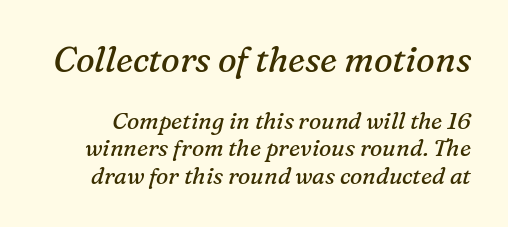
{"serif": "yes", "italic": "yes", "lean": "right", "slant_degrees": 16, "bold": "no", "weight": "regular", "width": "normal", "stroke_contrast": "medium", "x_height": "medium", "monospaced": "no", "underline": "no", "line_spacing_ratio": 1.18, "letter_spacing": "normal", "letter_spacing_em": 0.0, "larger_block": "first", "size_ratio": 1.52, "glyph_px": 35}
